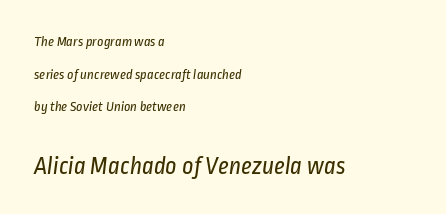
These lines are set flush left with a ragged right edge. The emphasis by scale lands on block number two, below. A typesetter would call this zero additional tracking. Vertical spacing — loose. This is not heavy type; no bold has been used. Nobody drew a line under any word here.
